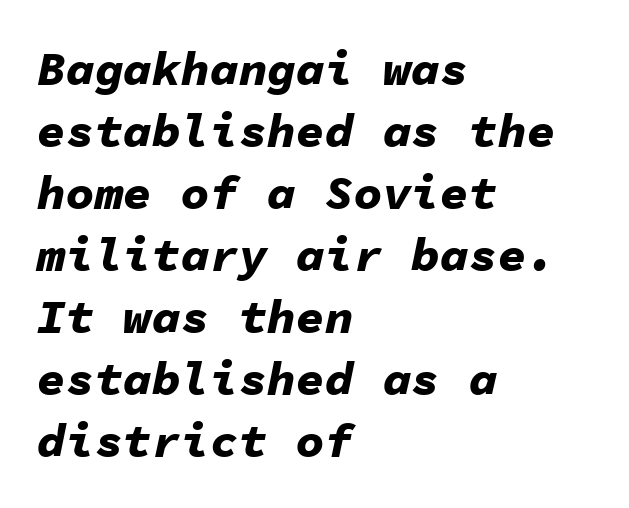
Q: Is the text bold? A: Yes.
Q: Is the text italic (slanted)? A: Yes, it leans right by about 11 degrees.
Q: Is the text underlined? A: No.
Q: How is the paragraph aligned? A: Left-aligned.
Q: Is the spacing between letters normal or unusually wide? A: Normal.
Q: Is the spacing between lines tight, normal or loose? A: Normal.
Q: Width (condensed, normal, or wide)? A: Normal.
Q: Stroke contrast? A: Low.
Q: x-height? A: Medium.
Q: Monospaced? A: Yes.
